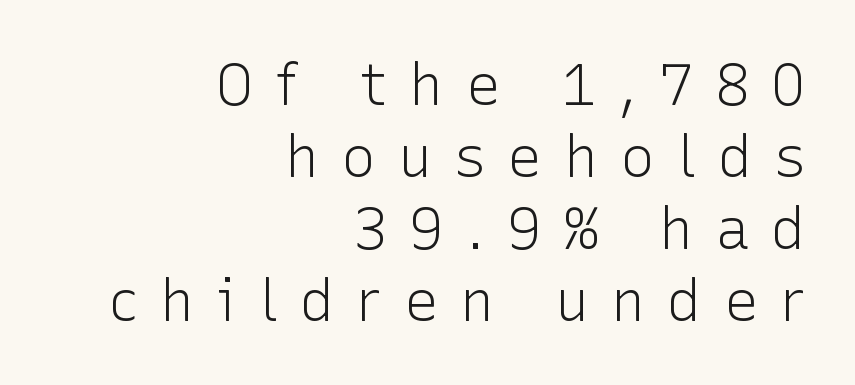
{"serif": "no", "italic": "no", "bold": "no", "weight": "light", "width": "normal", "stroke_contrast": "low", "x_height": "medium", "monospaced": "no", "underline": "no", "align": "right", "line_spacing_ratio": 1.24, "letter_spacing": "wide", "letter_spacing_em": 0.37, "glyph_px": 58}
